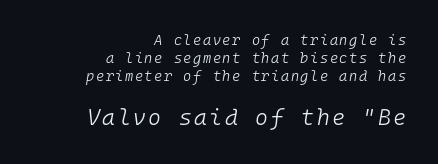
Visually, the bottom section dominates because its glyphs are scaled up. If you drew a ruler down the right edge, every line would touch it. Bare-footed words on every line. The face looks like a standard text weight, possibly lighter.
